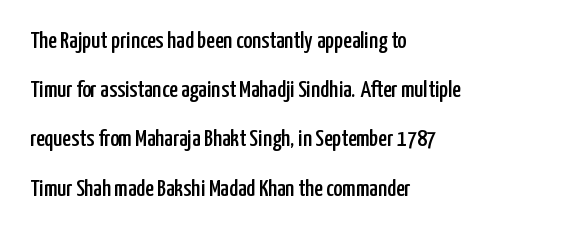
{"italic": "no", "underline": "no", "align": "left", "line_spacing": "loose", "line_spacing_ratio": 2.05, "letter_spacing": "normal", "letter_spacing_em": 0.0, "glyph_px": 24}
